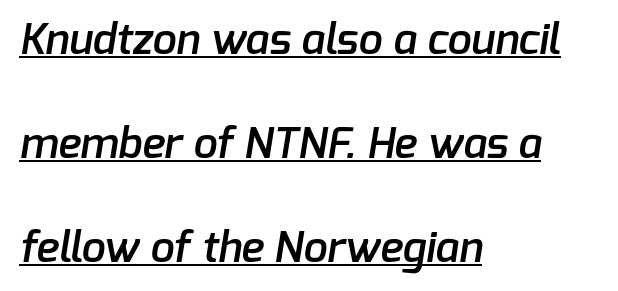
The image shows 43 px semibold sans-serif type; set left-aligned, loose line spacing (2.42x), normal letter spacing, underlined; low stroke contrast and a medium x-height.
